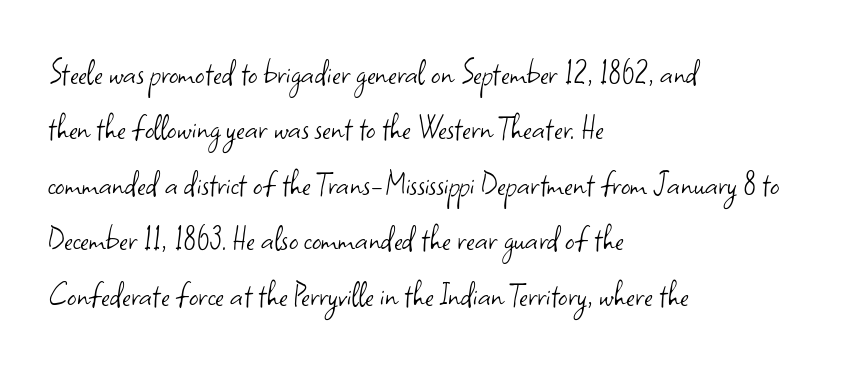
Horizontal bands of white between lines are of average thickness. No chunkiness to these letters — they're not bold. The face used here is rendered with its standard letterfit. The strip under each line holds only bare page. Each letter's strokes conclude bluntly, with no projecting serifs.
